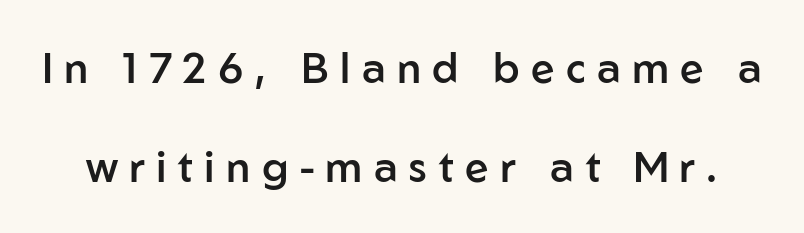
Q: Is the text bold? A: Semi-bold.
Q: Is the text italic (slanted)? A: No, it is upright.
Q: Is the typeface a serif or a sans-serif typeface? A: Sans-serif.
Q: Is the text underlined? A: No.
Q: Is the spacing between letters normal or unusually wide? A: Unusually wide.
Q: Is the spacing between lines tight, normal or loose? A: Loose.
Q: Width (condensed, normal, or wide)? A: Normal.
Q: Stroke contrast? A: Low.
Q: x-height? A: Medium.
Q: Monospaced? A: No.
